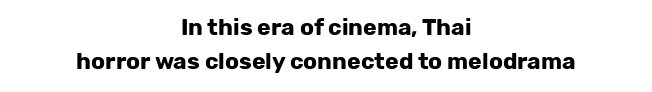
{"italic": "no", "bold": "yes", "underline": "no", "align": "center", "line_spacing": "normal", "line_spacing_ratio": 1.47, "letter_spacing": "normal", "letter_spacing_em": 0.0, "glyph_px": 23}
